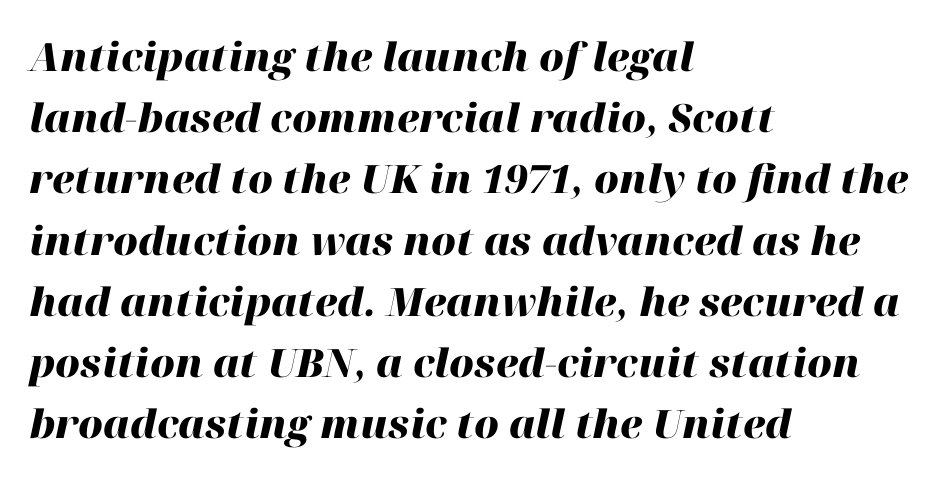
{"italic": "yes", "lean": "right", "slant_degrees": 12, "bold": "yes", "weight": "heavy", "width": "normal", "stroke_contrast": "high", "x_height": "medium", "monospaced": "no", "underline": "no", "align": "left", "line_spacing": "normal", "line_spacing_ratio": 1.57, "letter_spacing": "normal", "letter_spacing_em": 0.0, "glyph_px": 39}
